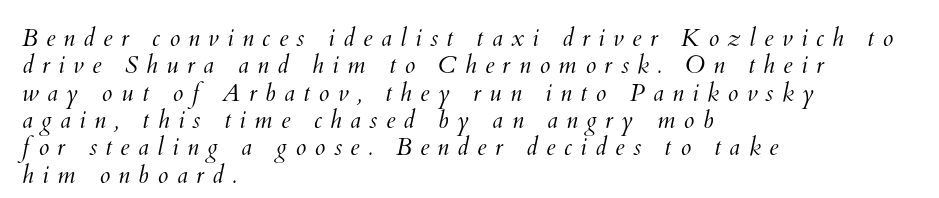
Q: Is the text bold? A: No.
Q: Is the text underlined? A: No.
Q: How is the paragraph aligned? A: Left-aligned.
Q: Is the spacing between letters normal or unusually wide? A: Unusually wide.
Q: Is the spacing between lines tight, normal or loose? A: Tight.
